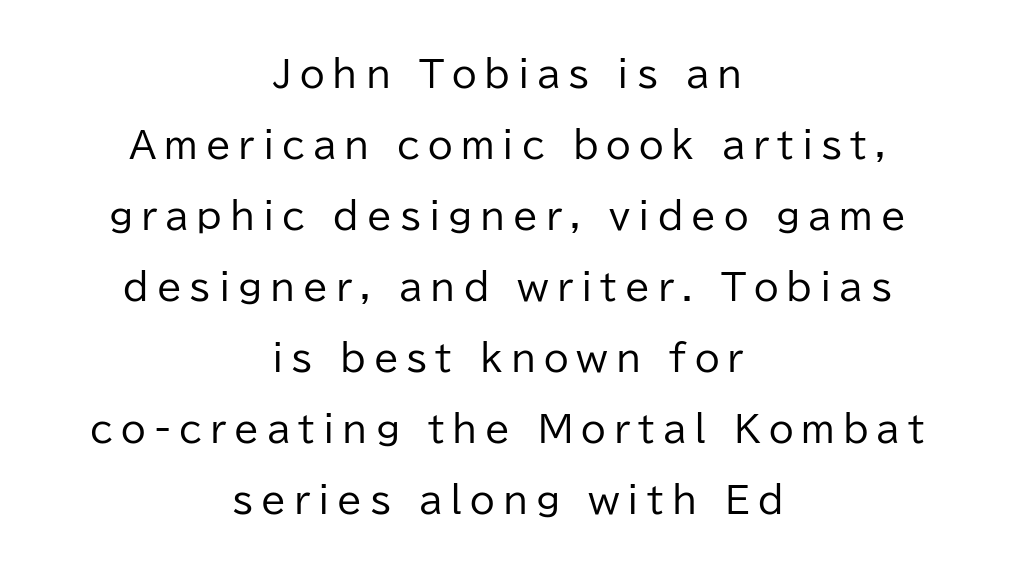
Descenders are the only things crossing below the line. The passage shown is typed in a proportional face where columns would drift. Whoever set this chose breathing room over compactness in the vertical rhythm. This is not heavy type; no bold has been used. This is sans-serif lettering, the kind often seen on screens and signage. There is plenty of visible air inserted between adjacent glyphs.
